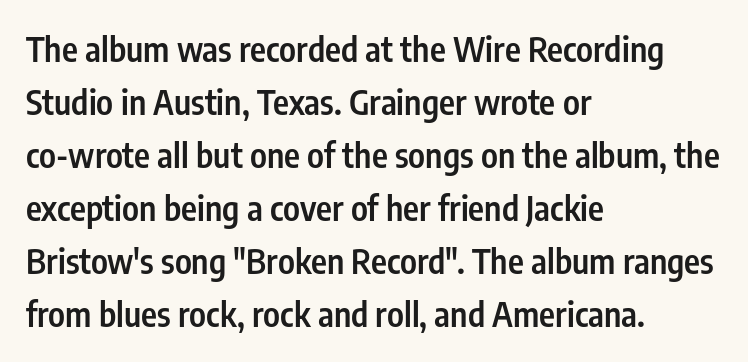
The image shows 34 px semibold, condensed sans-serif type, upright; set left-aligned, normal line spacing (1.56x), normal letter spacing, not underlined; low stroke contrast and a medium x-height.
